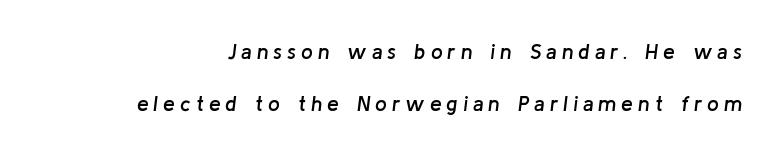
The image shows 21 px text type, italic (leaning right); set loose line spacing (2.5x), unusually wide letter spacing (+0.24 em), not underlined.
